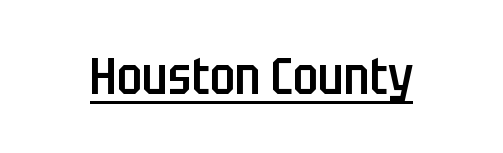
The image shows 51 px semibold, condensed sans-serif type, upright; set normal letter spacing, underlined; low stroke contrast and a large x-height.
